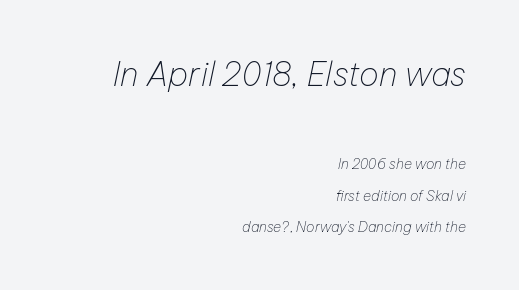
Q: Is the text bold? A: No.
Q: Is the text italic (slanted)? A: Yes, it leans right by about 12 degrees.
Q: Is the text underlined? A: No.
Q: How is the paragraph aligned? A: Right-aligned.
Q: Is the spacing between letters normal or unusually wide? A: Normal.
Q: Is the spacing between lines tight, normal or loose? A: Loose.
Q: Which block of text is set in a larger size, the first (top) or the second (bottom)? A: The first (top) one.
Q: Width (condensed, normal, or wide)? A: Normal.
Q: Stroke contrast? A: Low.
Q: x-height? A: Medium.
Q: Monospaced? A: No.
